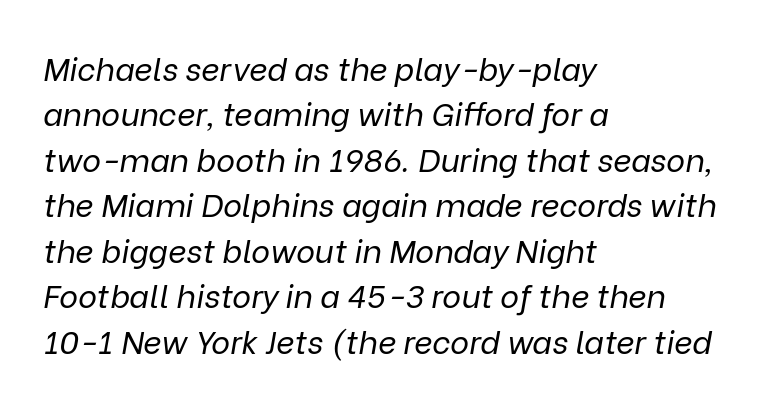
Q: Is the text bold? A: No.
Q: Is the text italic (slanted)? A: Yes, it leans right by about 9 degrees.
Q: Is the text underlined? A: No.
Q: How is the paragraph aligned? A: Left-aligned.
Q: Is the spacing between letters normal or unusually wide? A: Normal.
Q: Is the spacing between lines tight, normal or loose? A: Normal.
Q: Width (condensed, normal, or wide)? A: Normal.
Q: Stroke contrast? A: Low.
Q: x-height? A: Medium.
Q: Monospaced? A: No.
